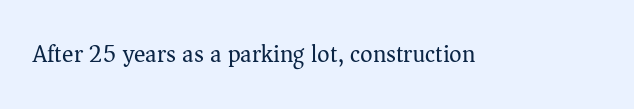
Only glyphs here, with clear space below each row. Notice how the stems are strictly vertical — no italics here. Between one letter and the next there's only the usual sliver of space. Is this a heavy cut? Hardly; it is regular or lighter.
